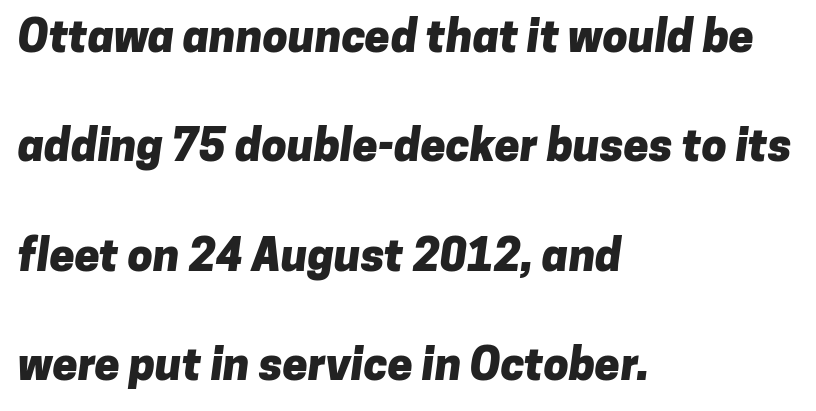
This sample uses a sans-serif face. A dark, heavy texture on the line: the type is bold. Nobody drew a line under any word here. Words appear dense and cohesive because spacing is normal. Varying glyph widths throughout — classic text-font behaviour.
